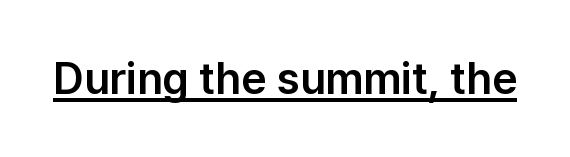
The image shows 44 px sans-serif type, upright; set normal letter spacing, underlined; low stroke contrast and a medium x-height.
